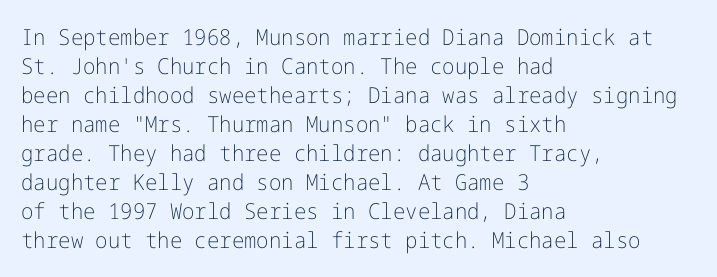
Q: Is the text bold? A: No.
Q: Is the text italic (slanted)? A: No, it is upright.
Q: Is the text underlined? A: No.
Q: How is the paragraph aligned? A: Left-aligned.
Q: Is the spacing between letters normal or unusually wide? A: Normal.
Q: Is the spacing between lines tight, normal or loose? A: Normal.
